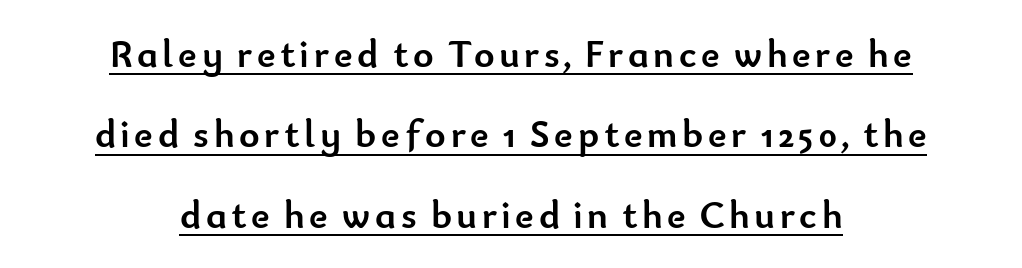
{"serif": "no", "italic": "no", "bold": "yes", "weight": "semibold", "width": "normal", "stroke_contrast": "low", "x_height": "small", "monospaced": "no", "underline": "yes", "align": "center", "line_spacing": "loose", "line_spacing_ratio": 2.06, "glyph_px": 39}
